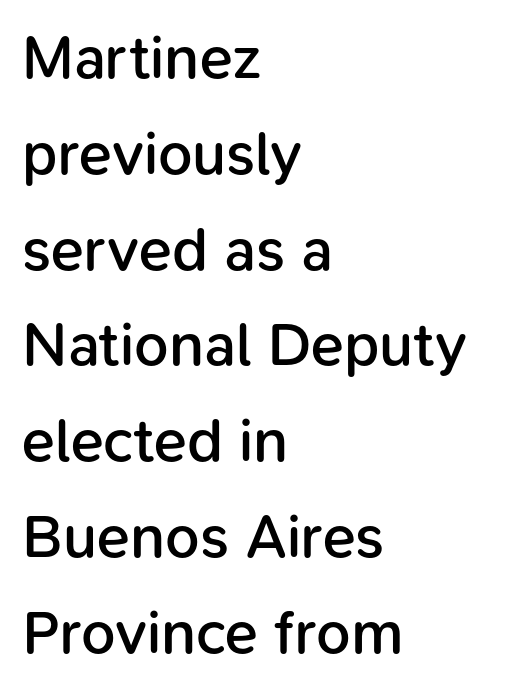
The image shows 61 px semibold sans-serif type, upright; set left-aligned, normal line spacing (1.57x), normal letter spacing, not underlined; low stroke contrast and a medium x-height.
